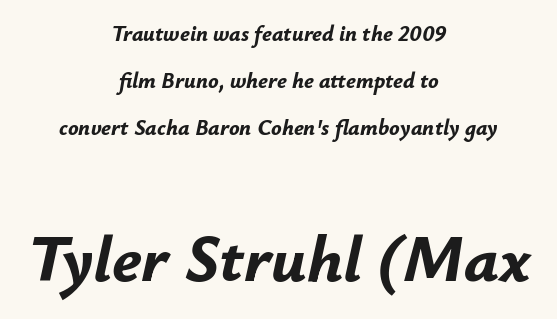
The image shows 66 px bold type, italic (leaning right); set centered, loose line spacing (2.14x), normal letter spacing, not underlined; the second (bottom) block is 3.0x larger; low stroke contrast and a small x-height.
